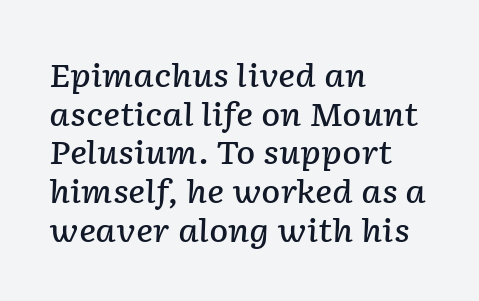
Q: Is the text bold? A: Semi-bold.
Q: Is the text italic (slanted)? A: Yes, it leans right by about 2 degrees.
Q: Is the text underlined? A: No.
Q: How is the paragraph aligned? A: Left-aligned.
Q: Is the spacing between letters normal or unusually wide? A: Normal.
Q: Width (condensed, normal, or wide)? A: Normal.
Q: Stroke contrast? A: Low.
Q: x-height? A: Medium.
Q: Monospaced? A: No.
